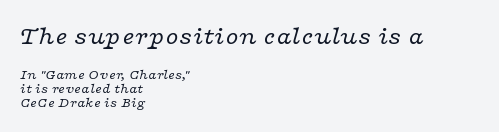
A student would call this left alignment; a typographer would say flush left, rag right. The strip under each line holds only bare page. Here the first block reads like a headline and the second like body copy. Quick note: italic.
